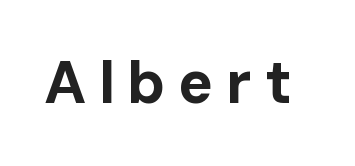
Spacing verdict: proportional, widths tailored to each character. Font category for this specimen: sans-serif. Posture: straight, roman, zero tilt. You could only call the tracking loose — the letters float apart.
